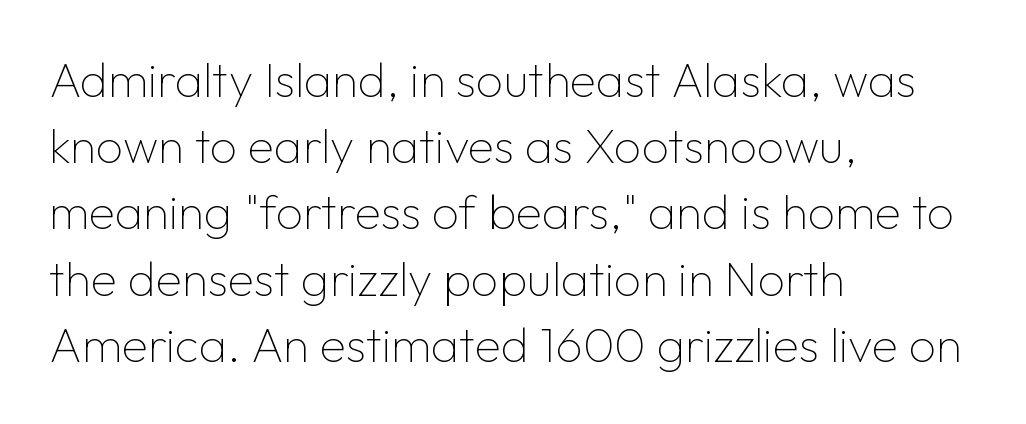
Q: Is the text bold? A: No.
Q: Is the text italic (slanted)? A: No, it is upright.
Q: Is the typeface a serif or a sans-serif typeface? A: Sans-serif.
Q: Is the text underlined? A: No.
Q: How is the paragraph aligned? A: Left-aligned.
Q: Is the spacing between letters normal or unusually wide? A: Normal.
Q: Is the spacing between lines tight, normal or loose? A: Normal.
Q: Width (condensed, normal, or wide)? A: Normal.
Q: Stroke contrast? A: Low.
Q: x-height? A: Medium.
Q: Monospaced? A: No.
